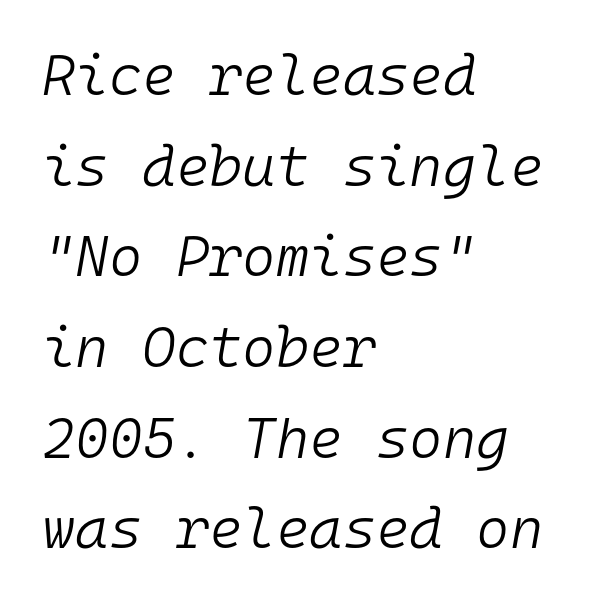
{"italic": "yes", "lean": "right", "slant_degrees": 10, "bold": "no", "weight": "light", "width": "normal", "stroke_contrast": "low", "x_height": "medium", "monospaced": "yes", "underline": "no", "align": "left", "line_spacing": "normal", "line_spacing_ratio": 1.59, "letter_spacing": "normal", "letter_spacing_em": 0.0, "glyph_px": 57}
